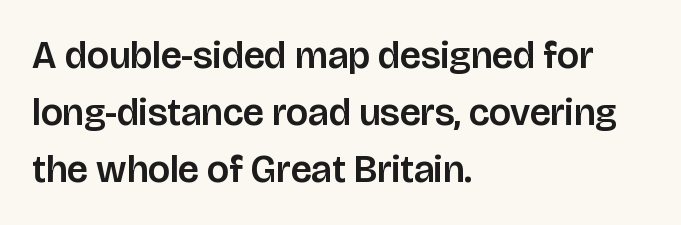
{"serif": "no", "italic": "no", "width": "normal", "stroke_contrast": "low", "x_height": "large", "monospaced": "no", "underline": "no", "align": "left", "line_spacing": "normal", "line_spacing_ratio": 1.5, "letter_spacing": "normal", "letter_spacing_em": 0.0, "glyph_px": 38}
